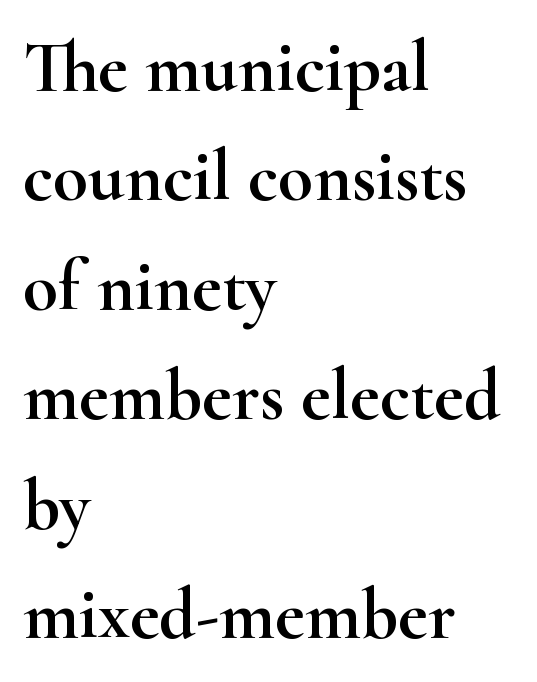
Serif or sans? Serif — the stroke terminals have little feet. Beneath every word, the page is bare. The passage is arranged the way most books set body copy — flush left. A typesetter would mark this as roman, not italic. Inter-character spacing is left at the font's built-in metrics.
